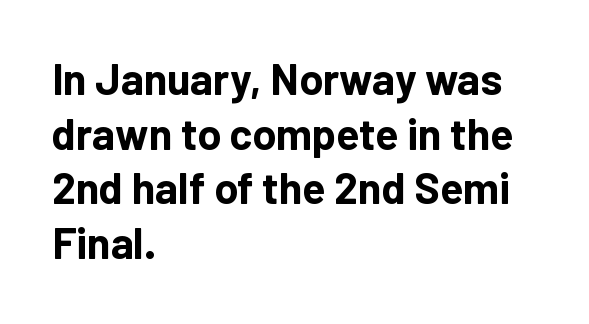
The image shows 43 px bold sans-serif type, upright; set left-aligned, normal line spacing (1.27x), normal letter spacing, not underlined; low stroke contrast and a medium x-height.
